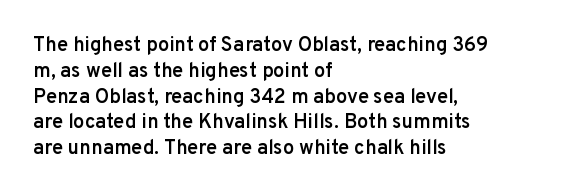
{"italic": "no", "bold": "semi", "underline": "no", "align": "left", "line_spacing": "normal", "line_spacing_ratio": 1.29, "letter_spacing": "normal", "letter_spacing_em": 0.0, "glyph_px": 20}
